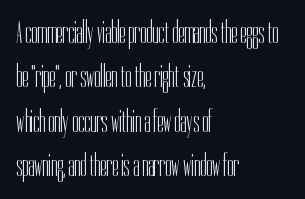
Q: Is the text bold? A: No.
Q: Is the text italic (slanted)? A: No, it is upright.
Q: Is the typeface a serif or a sans-serif typeface? A: Sans-serif.
Q: Is the text underlined? A: No.
Q: How is the paragraph aligned? A: Left-aligned.
Q: Is the spacing between letters normal or unusually wide? A: Normal.
Q: Is the spacing between lines tight, normal or loose? A: Normal.
Q: Width (condensed, normal, or wide)? A: Condensed.
Q: Stroke contrast? A: Low.
Q: x-height? A: Medium.
Q: Monospaced? A: No.
